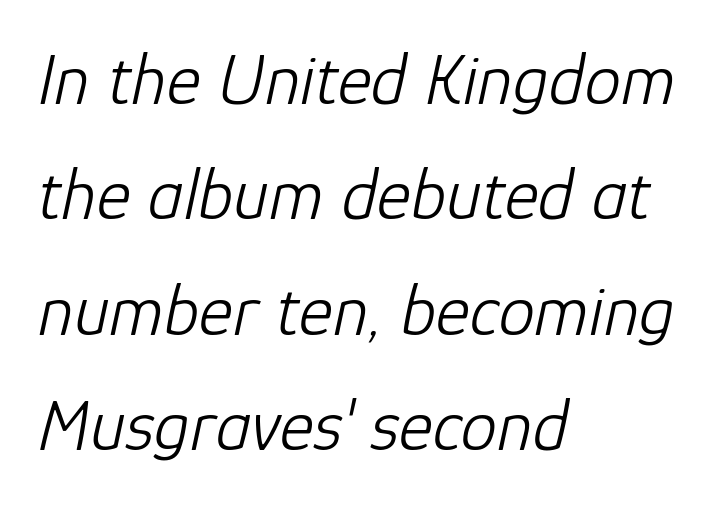
Look at the tracking — it's just the regular setting, nothing added. Spacing verdict: proportional, widths tailored to each character. Honestly, there is no underline to notice here at all. The weight would be labelled regular, book, light, or lighter still. It's the slanting kind of type.
